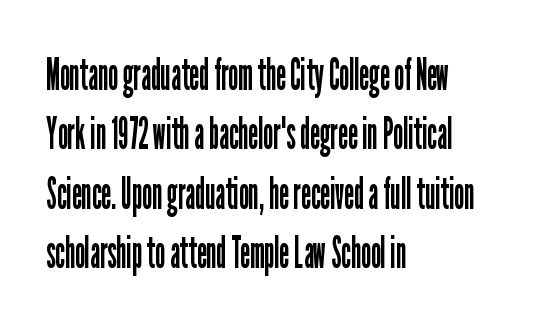
The image shows 45 px regular-weight, condensed sans-serif type, upright; set left-aligned, normal line spacing (1.32x), normal letter spacing, not underlined; low stroke contrast and a medium x-height.
